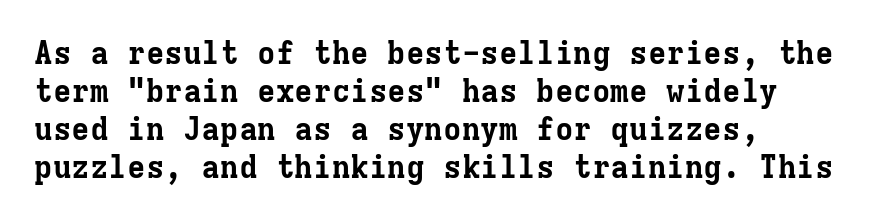
The image shows 31 px bold serif type, upright, monospaced; set line spacing 1.23x, normal letter spacing, not underlined; low stroke contrast and a medium x-height.
